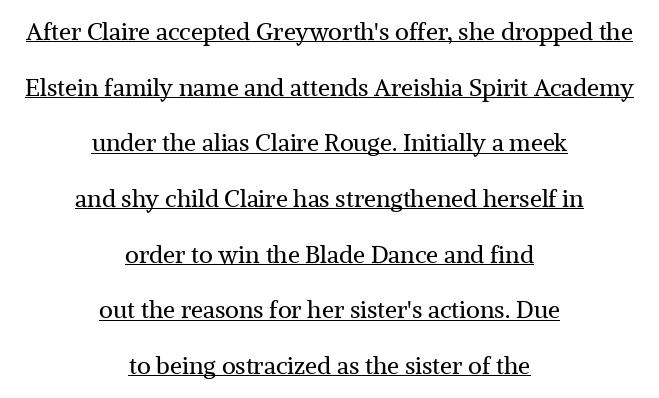
The image shows 24 px text type, upright; set centered, loose line spacing (2.32x), normal letter spacing, underlined.
